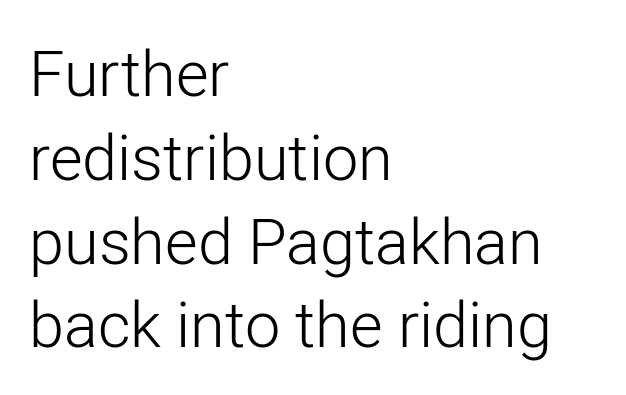
The image shows 63 px light sans-serif type, upright; set left-aligned, normal line spacing (1.33x), normal letter spacing, not underlined; low stroke contrast and a medium x-height.
